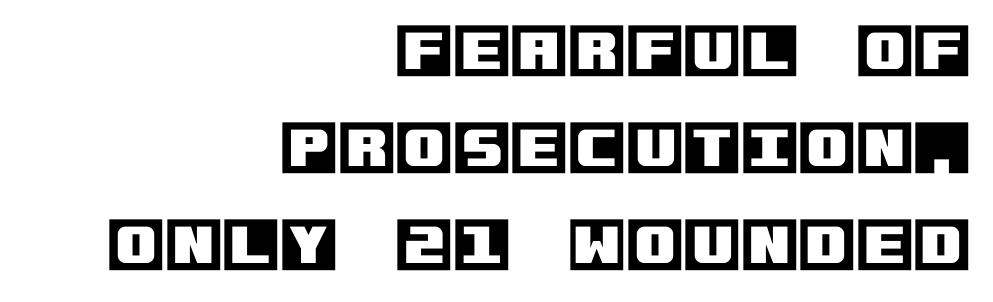
The image shows 59 px text type, upright; set right-aligned, normal line spacing (1.64x), normal letter spacing, not underlined; a large x-height.
